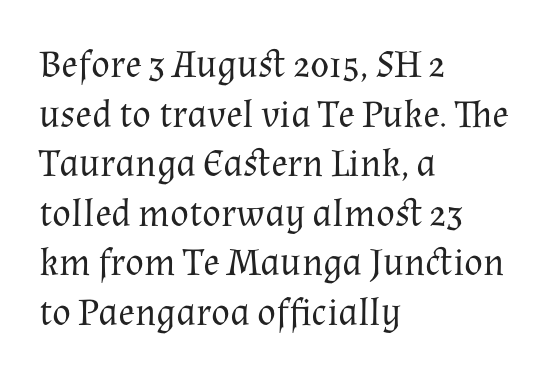
The image shows 39 px regular-weight serif type, upright; set left-aligned, normal line spacing (1.27x), normal letter spacing, not underlined; medium stroke contrast and a medium x-height.
